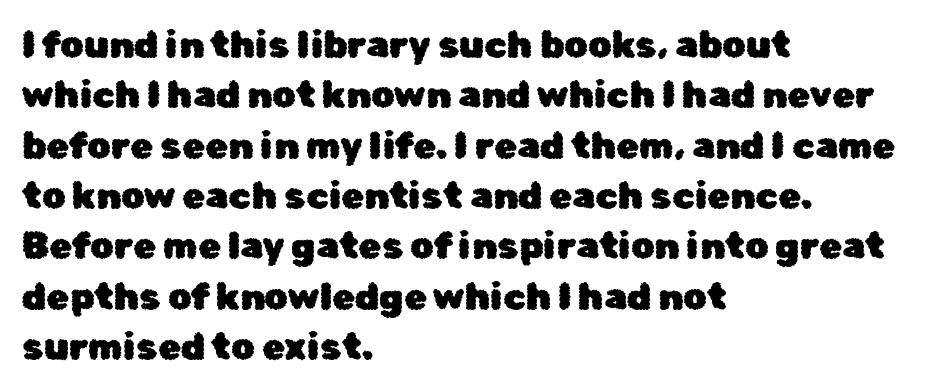
Q: Is the text italic (slanted)? A: No, it is upright.
Q: Is the typeface a serif or a sans-serif typeface? A: Sans-serif.
Q: Is the text underlined? A: No.
Q: How is the paragraph aligned? A: Left-aligned.
Q: Is the spacing between letters normal or unusually wide? A: Normal.
Q: Is the spacing between lines tight, normal or loose? A: Normal.
Q: Width (condensed, normal, or wide)? A: Normal.
Q: Stroke contrast? A: Low.
Q: x-height? A: Medium.
Q: Monospaced? A: No.
